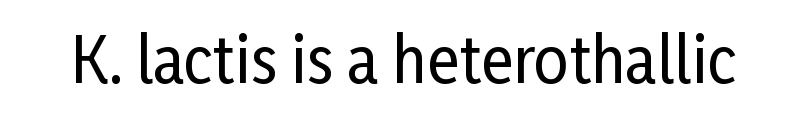
{"serif": "no", "italic": "no", "width": "condensed", "stroke_contrast": "low", "x_height": "medium", "monospaced": "no", "underline": "no", "letter_spacing": "normal", "letter_spacing_em": 0.0, "glyph_px": 61}
